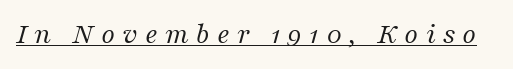
Q: Is the text bold? A: No.
Q: Is the text italic (slanted)? A: Yes, it leans right by about 16 degrees.
Q: Is the typeface a serif or a sans-serif typeface? A: Serif.
Q: Is the text underlined? A: Yes.
Q: Is the spacing between letters normal or unusually wide? A: Unusually wide.
Q: Width (condensed, normal, or wide)? A: Normal.
Q: Stroke contrast? A: Medium.
Q: x-height? A: Medium.
Q: Monospaced? A: No.
